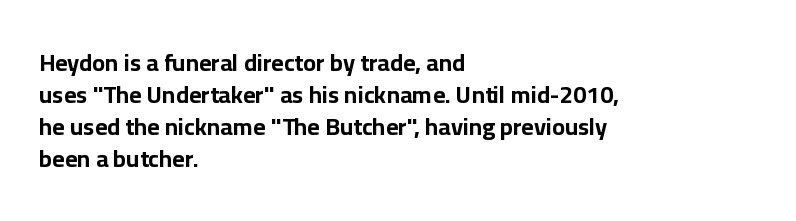
The image shows 24 px bold type, upright; set left-aligned, normal line spacing (1.34x), normal letter spacing, not underlined.
